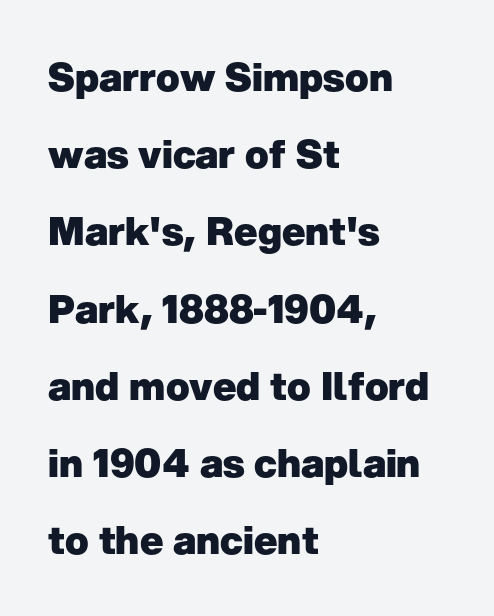
{"serif": "no", "italic": "no", "bold": "yes", "weight": "heavy", "width": "normal", "stroke_contrast": "low", "x_height": "medium", "monospaced": "no", "underline": "no", "align": "left", "line_spacing": "loose", "line_spacing_ratio": 1.98, "letter_spacing": "normal", "letter_spacing_em": 0.0, "glyph_px": 39}
